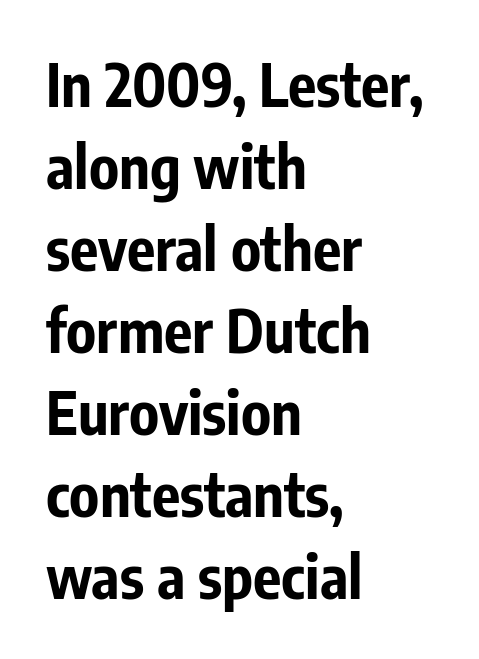
Short note: letters normally spaced. These lines were composed using upright roman letters. Bare-footed words on every line. Students, observe: this is what conventionally led text looks like. Leftover space on each line is placed entirely after the last word. Character widths vary here, with narrow letters taking less room than wide ones.
